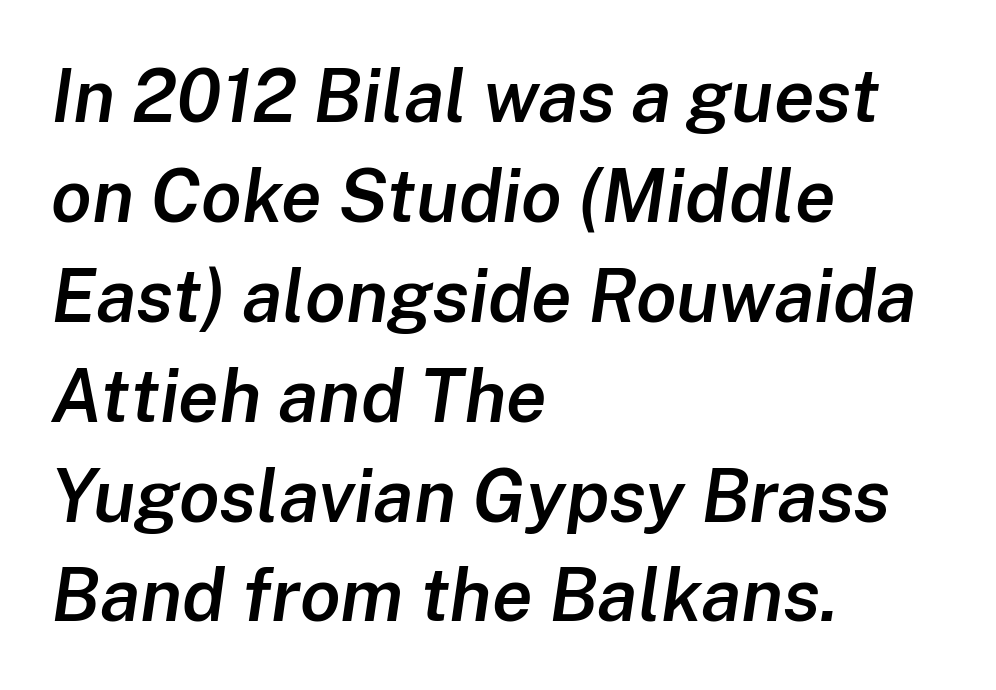
The image shows 74 px semibold type, italic (leaning right); set left-aligned, normal line spacing (1.35x), normal letter spacing, not underlined; low stroke contrast and a medium x-height.
